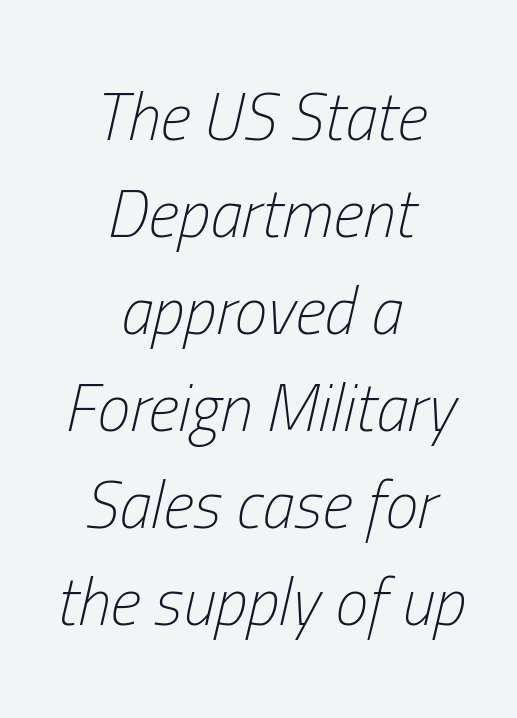
The typesetter chose a symmetrical, centered arrangement here. The lines sit at an ordinary, default distance from one another. Heaviness? Minimal to ordinary, like unemphasized prose. Varying glyph widths throughout — classic text-font behaviour. The string is rendered with underlining switched off.
